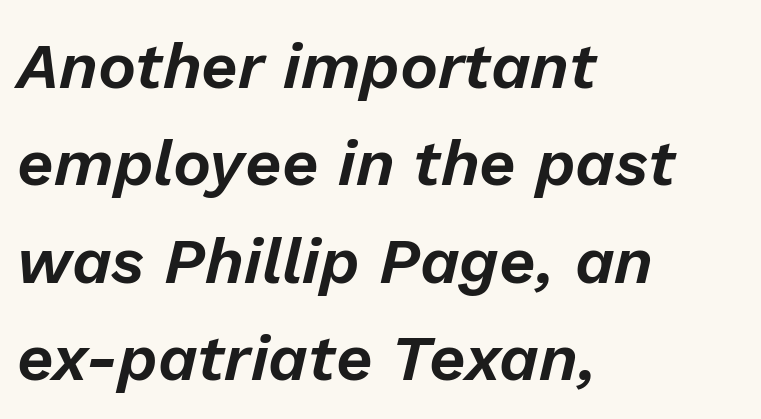
The image shows 64 px text type, italic (leaning right); set left-aligned, normal line spacing (1.52x), normal letter spacing, not underlined; low stroke contrast and a medium x-height.
